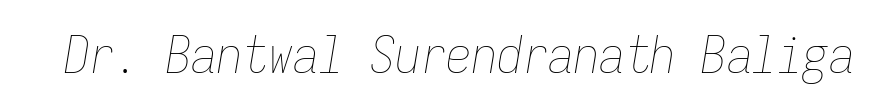
{"italic": "yes", "lean": "right", "slant_degrees": 9, "bold": "no", "weight": "thin", "width": "condensed", "stroke_contrast": "low", "x_height": "medium", "monospaced": "yes", "underline": "no", "letter_spacing": "normal", "letter_spacing_em": 0.0, "glyph_px": 51}
